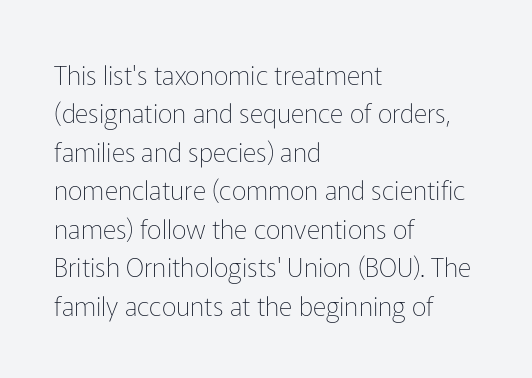
The image shows 26 px text type, upright; set left-aligned, normal line spacing (1.48x), normal letter spacing, not underlined.
